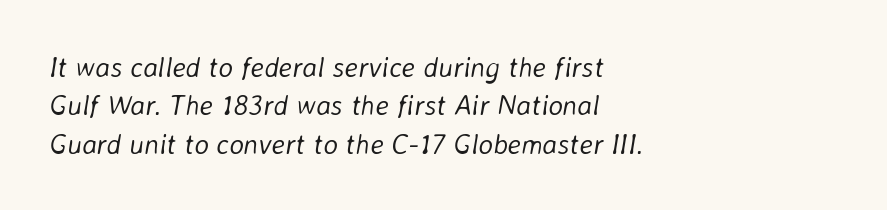
The image shows 28 px light type, italic (leaning right); set left-aligned, normal line spacing (1.37x), normal letter spacing, not underlined; low stroke contrast and a medium x-height.
